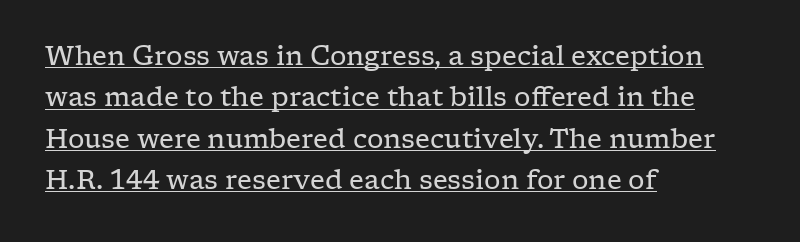
Q: Is the text bold? A: No.
Q: Is the text italic (slanted)? A: No, it is upright.
Q: Is the text underlined? A: Yes.
Q: How is the paragraph aligned? A: Left-aligned.
Q: Is the spacing between letters normal or unusually wide? A: Normal.
Q: Is the spacing between lines tight, normal or loose? A: Normal.
